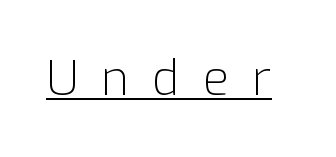
Q: Is the text bold? A: No.
Q: Is the text italic (slanted)? A: No, it is upright.
Q: Is the typeface a serif or a sans-serif typeface? A: Sans-serif.
Q: Is the text underlined? A: Yes.
Q: Is the spacing between letters normal or unusually wide? A: Unusually wide.
Q: Width (condensed, normal, or wide)? A: Normal.
Q: Stroke contrast? A: Low.
Q: x-height? A: Medium.
Q: Monospaced? A: No.
